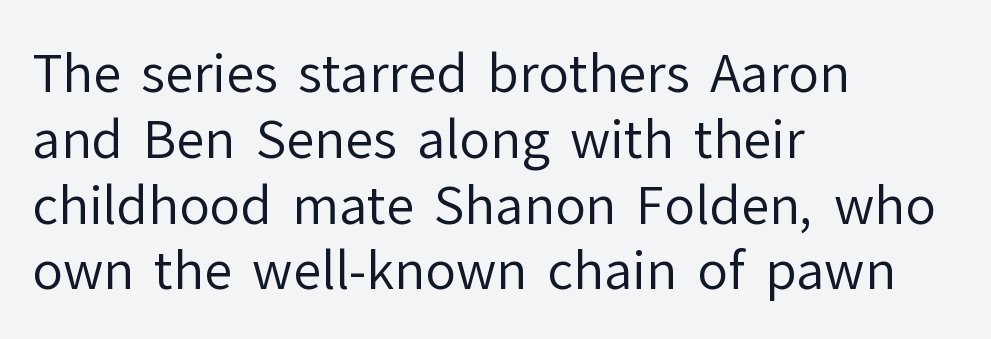
{"serif": "no", "italic": "no", "bold": "no", "weight": "regular", "width": "normal", "stroke_contrast": "low", "x_height": "medium", "monospaced": "no", "underline": "no", "align": "left", "line_spacing": "normal", "line_spacing_ratio": 1.29, "letter_spacing": "normal", "letter_spacing_em": 0.0, "glyph_px": 51}
